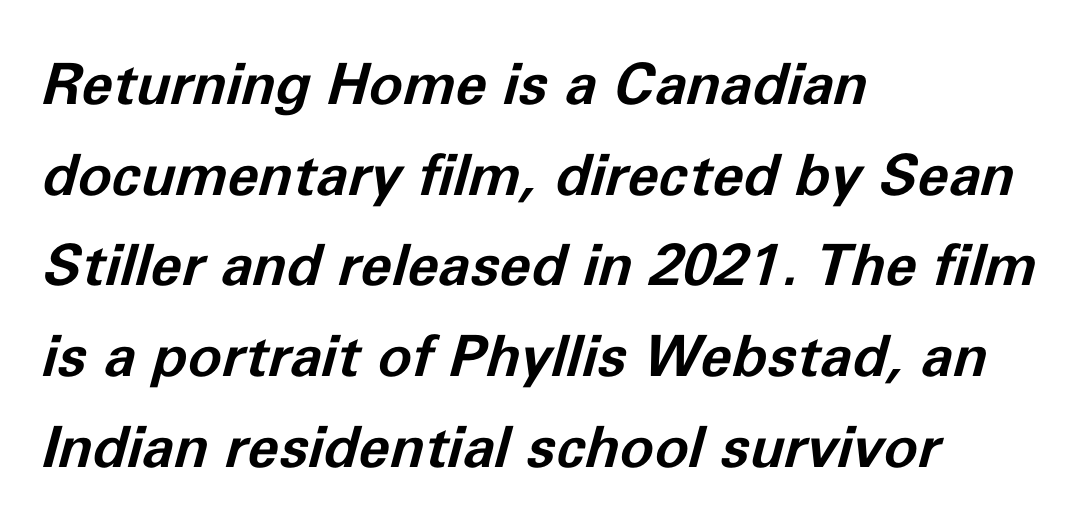
The image shows 57 px bold type, italic (leaning right); set left-aligned, normal line spacing (1.59x), normal letter spacing, not underlined; low stroke contrast and a medium x-height.
